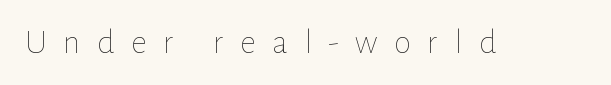
The face used here is proportionally spaced, like ordinary book or web type. The letterforms stand isolated, each surrounded by extra space. Just letters on the line, the space beneath them empty. Style check: upright.
